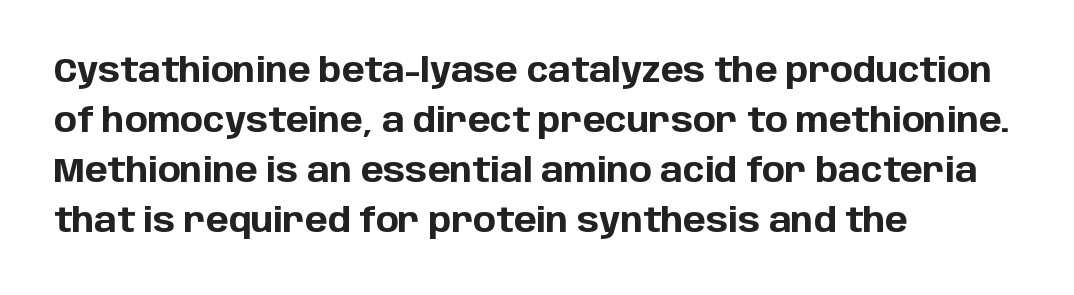
Q: Is the text bold? A: Yes.
Q: Is the text italic (slanted)? A: No, it is upright.
Q: Is the typeface a serif or a sans-serif typeface? A: Sans-serif.
Q: Is the text underlined? A: No.
Q: How is the paragraph aligned? A: Left-aligned.
Q: Is the spacing between letters normal or unusually wide? A: Normal.
Q: Is the spacing between lines tight, normal or loose? A: Normal.
Q: Width (condensed, normal, or wide)? A: Normal.
Q: Stroke contrast? A: Low.
Q: x-height? A: Large.
Q: Monospaced? A: No.
